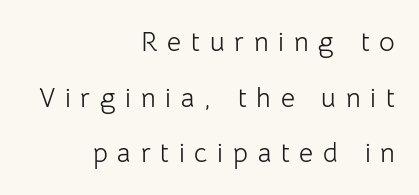
The image shows 27 px text type, upright; set right-aligned, loose line spacing (2.06x), unusually wide letter spacing (+0.36 em), not underlined.
